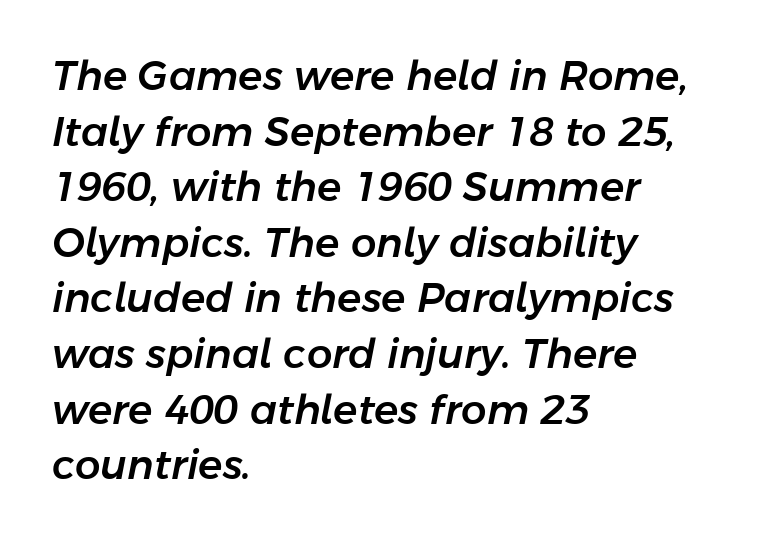
Do the characters align in a grid? No, the font is proportional. The specimen reads as italic at a glance. In terms of letterspacing, this is plain default setting. A typesetter would call this leading conventional body-copy spacing.
